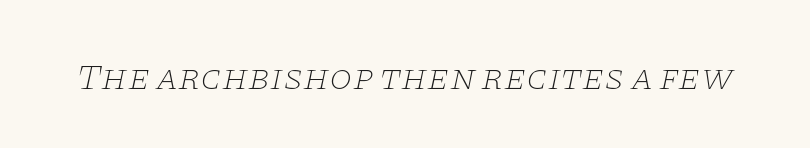
Q: Is the text bold? A: No.
Q: Is the text italic (slanted)? A: Yes, it leans right by about 11 degrees.
Q: Is the typeface a serif or a sans-serif typeface? A: Serif.
Q: Is the text underlined? A: No.
Q: Is the spacing between letters normal or unusually wide? A: Normal.
Q: Width (condensed, normal, or wide)? A: Wide.
Q: Stroke contrast? A: Low.
Q: x-height? A: Large.
Q: Monospaced? A: No.
